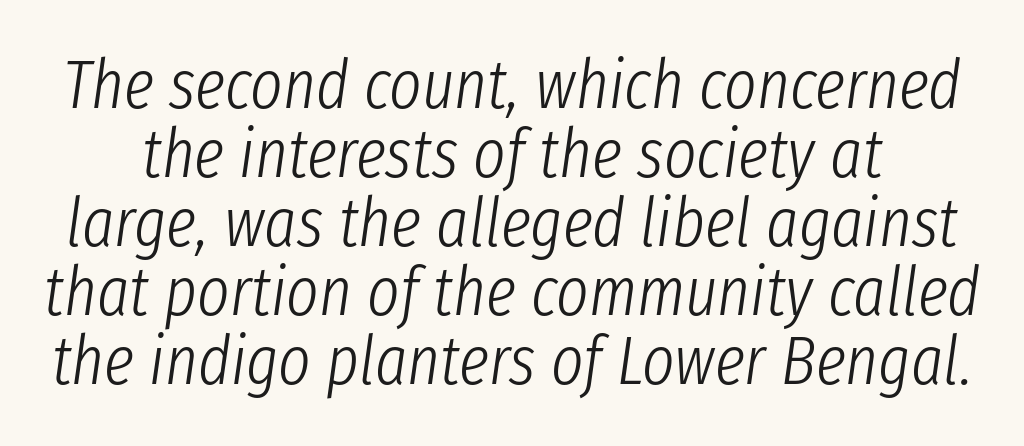
Q: Is the text bold? A: No.
Q: Is the text italic (slanted)? A: Yes, it leans right by about 8 degrees.
Q: Is the text underlined? A: No.
Q: Is the spacing between letters normal or unusually wide? A: Normal.
Q: Is the spacing between lines tight, normal or loose? A: Tight.
Q: Width (condensed, normal, or wide)? A: Condensed.
Q: Stroke contrast? A: Low.
Q: x-height? A: Medium.
Q: Monospaced? A: No.
